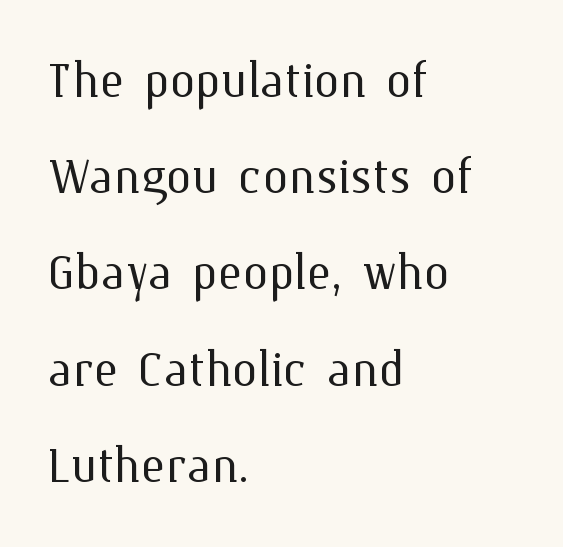
This is roman type, the default non-slanted kind. Leading: standard. The font is comparable to plain body text, perhaps lighter. A bare baseline throughout the passage. The face used here is rendered with its standard letterfit.
